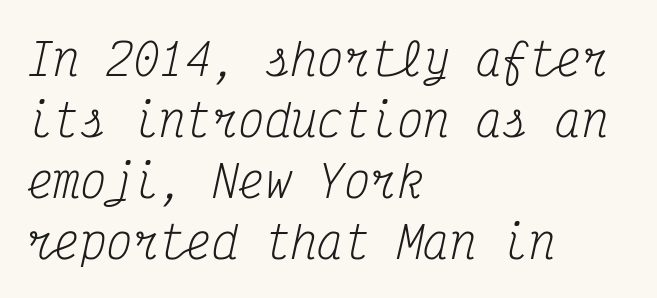
The typesetting does not lean heavy: it is not bold. What's the leading like? Ordinary, nothing unusual. Check the space under the baseline: it is left empty. Italic: yes, the glyphs are oblique. This sample has the even, mechanical cadence of fixed-width lettering. Serif or sans? Serif — the stroke terminals have little feet.
